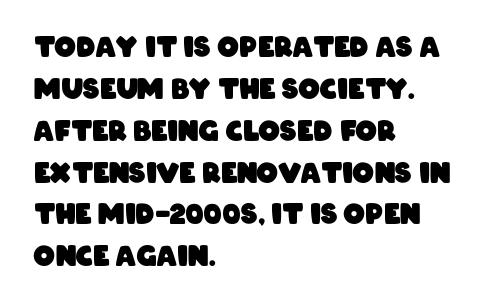
Q: Is the text bold? A: Yes.
Q: Is the text underlined? A: No.
Q: How is the paragraph aligned? A: Left-aligned.
Q: Is the spacing between letters normal or unusually wide? A: Normal.
Q: Is the spacing between lines tight, normal or loose? A: Normal.
